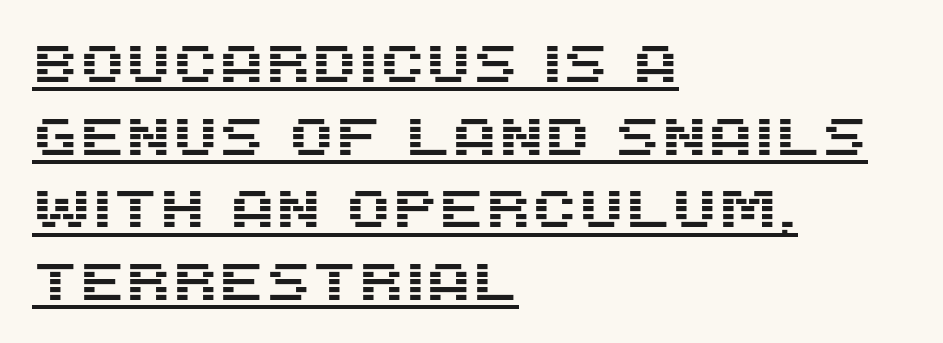
{"serif": "no", "italic": "no", "width": "normal", "stroke_contrast": "medium", "x_height": "large", "monospaced": "no", "underline": "yes", "align": "left", "line_spacing": "normal", "line_spacing_ratio": 1.37, "letter_spacing": "normal", "letter_spacing_em": 0.0, "glyph_px": 53}
